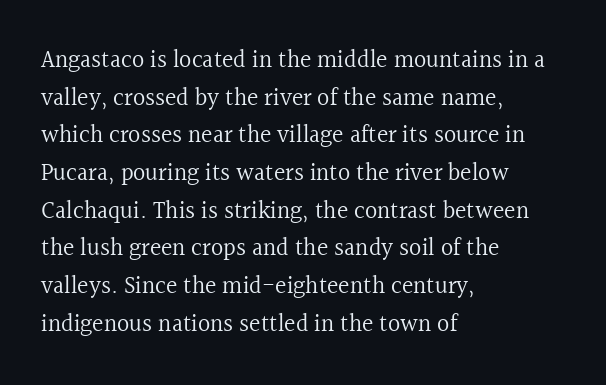
{"italic": "no", "bold": "no", "underline": "no", "align": "left", "line_spacing": "normal", "line_spacing_ratio": 1.57, "letter_spacing": "normal", "letter_spacing_em": 0.0, "glyph_px": 24}
